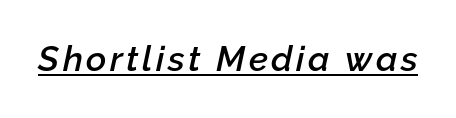
Set as a demibold, roughly 600 on the weight scale. Each letter keeps its own natural width here, so spacing adapts to shape. Every character sits at an angle, as italics do. Underlining? Definitely there.
